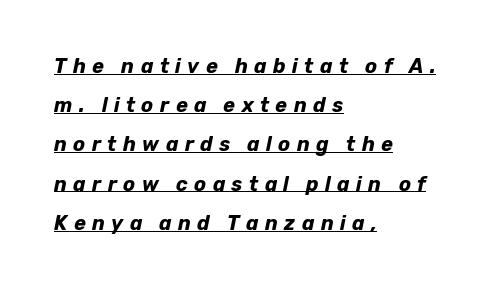
Q: Is the text bold? A: Yes.
Q: Is the text italic (slanted)? A: Yes, it leans right by about 12 degrees.
Q: Is the text underlined? A: Yes.
Q: How is the paragraph aligned? A: Left-aligned.
Q: Is the spacing between letters normal or unusually wide? A: Unusually wide.
Q: Is the spacing between lines tight, normal or loose? A: Loose.
